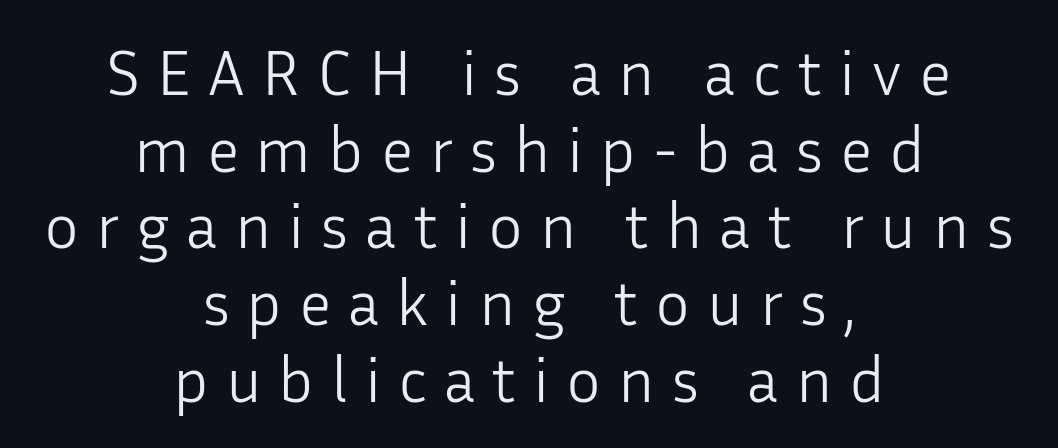
Q: Is the text bold? A: No.
Q: Is the text italic (slanted)? A: No, it is upright.
Q: Is the typeface a serif or a sans-serif typeface? A: Sans-serif.
Q: Is the text underlined? A: No.
Q: How is the paragraph aligned? A: Centered.
Q: Is the spacing between letters normal or unusually wide? A: Unusually wide.
Q: Width (condensed, normal, or wide)? A: Normal.
Q: Stroke contrast? A: Low.
Q: x-height? A: Medium.
Q: Monospaced? A: No.
